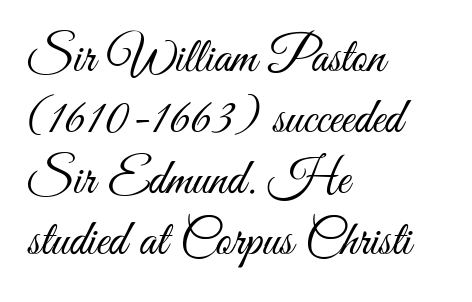
Honestly, there is no underline to notice here at all. The passage shown is typed in a proportional face where columns would drift. Serif or sans? Sans — the stroke terminals are bare.
